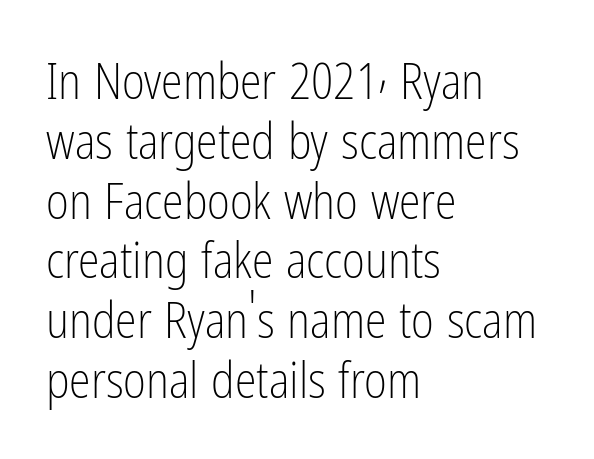
Nobody touched the tracking dial on this one. Heaviness? Minimal to ordinary, like unemphasized prose. Check the space under the baseline: it is left empty. Serifs: no, the terminals of the letterforms are clean. Italic: no, the glyphs are upright roman. Compared with a centered layout, this one pins lines to the left instead.
